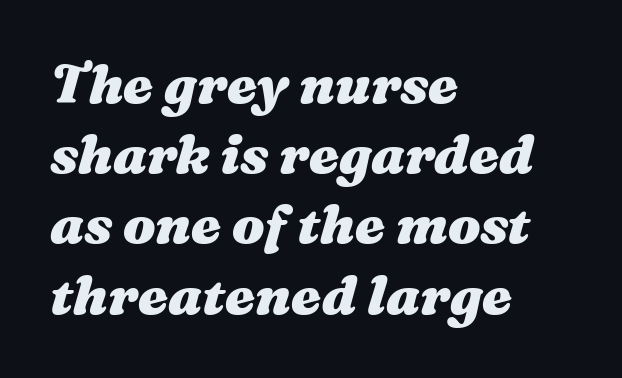
Looks like regular typesetting: each glyph gets only the width it needs. There's an unmistakable incline to the writing here. Line starts are locked; line ends wander. You could call the tracking neutral — neither tight nor loose. Students, this is bold: see how much ink each stroke carries.
